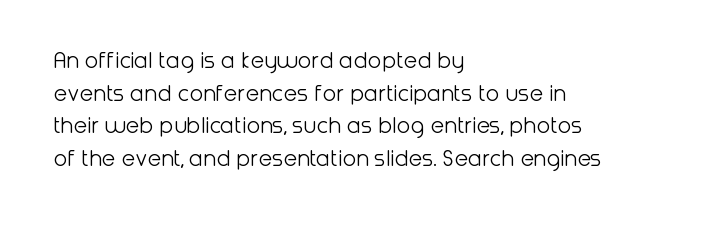
Q: Is the text bold? A: No.
Q: Is the text italic (slanted)? A: No, it is upright.
Q: Is the text underlined? A: No.
Q: How is the paragraph aligned? A: Left-aligned.
Q: Is the spacing between letters normal or unusually wide? A: Normal.
Q: Is the spacing between lines tight, normal or loose? A: Normal.
